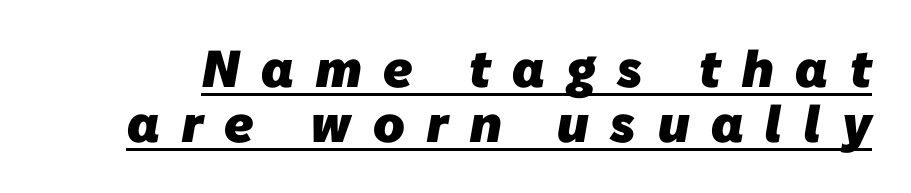
Check where the strokes stop: nothing finishes them off — pure sans. As a designer I'd log this as weight 700, bold. Looks like regular typesetting: each glyph gets only the width it needs. Display-style spreading of the glyphs; the letterfit is very open.
